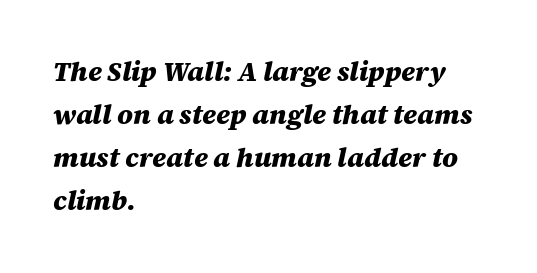
The lettering tilts uniformly, giving the passage an italic look. Students, note that the glyphs here touch the page at normal intervals. The line-height multiplier appears to be the usual default. The paragraph shown leans on its left margin. Thick stems and heavy bowls — unmistakably bold.
